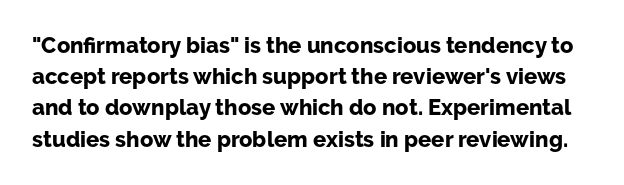
Quick note: not italic, upright. Interline gaps are of average width in this sample. The baseline area is clear. Compared with an ordinary text face, these strokes are far heavier — a full bold. Standard letterfit; no display-style spreading of the glyphs.
